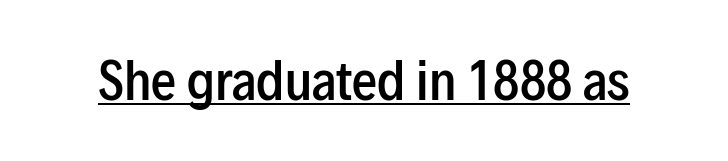
Q: Is the text bold? A: Semi-bold.
Q: Is the text italic (slanted)? A: No, it is upright.
Q: Is the typeface a serif or a sans-serif typeface? A: Sans-serif.
Q: Is the text underlined? A: Yes.
Q: Is the spacing between letters normal or unusually wide? A: Normal.
Q: Width (condensed, normal, or wide)? A: Condensed.
Q: Stroke contrast? A: Low.
Q: x-height? A: Medium.
Q: Monospaced? A: No.
